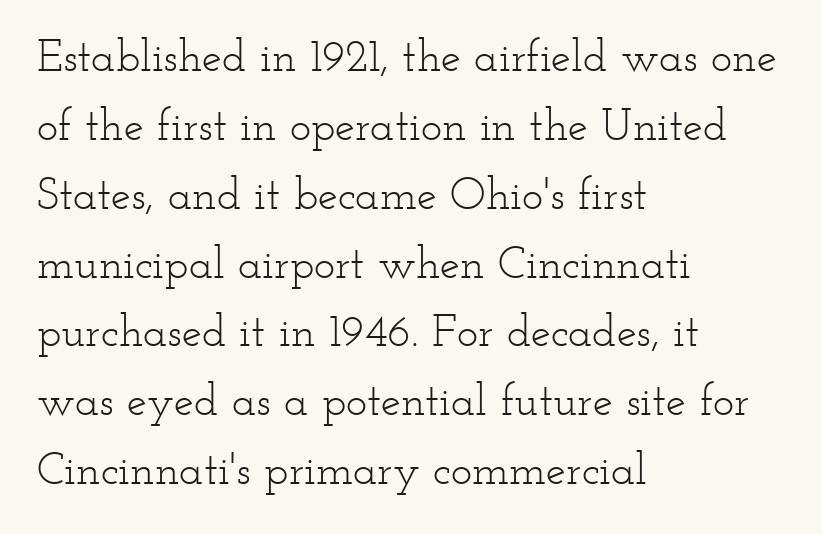
Ascenders rise straight up at ninety degrees. A typesetter would call this proportional, since set widths differ per character. Bare-footed words on every line. Is the type heavy? It reads as light-to-regular instead. Honestly, the row spacing looks completely unremarkable. Each letter's strokes conclude with small projecting serifs.
